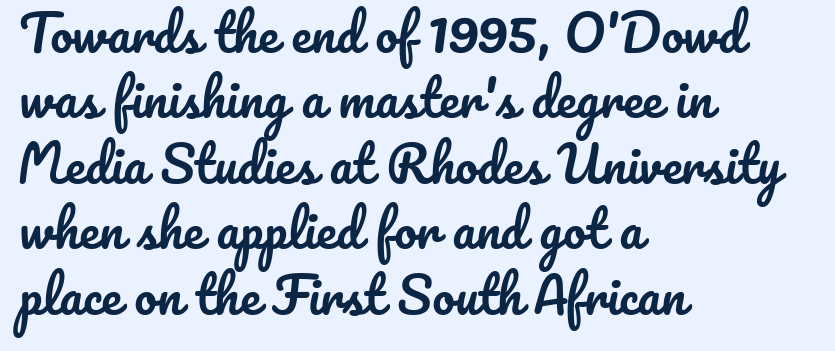
The image shows 50 px text type; set left-aligned, normal line spacing (1.31x), normal letter spacing, not underlined; low stroke contrast and a small x-height.
